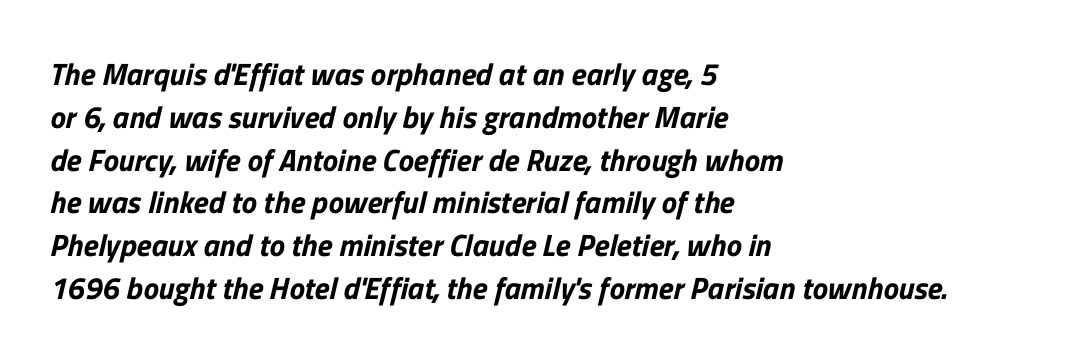
The text block is weighted toward the left margin, trailing off unevenly rightward. Spacing verdict: proportional, widths tailored to each character. Clear beneath every line of the passage. No extra tracking has been applied to these lines. A normal amount of white space separates one row of letters from the next. The characters display no serif detailing; their extremities are plain.
